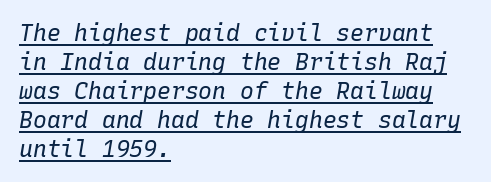
{"italic": "yes", "lean": "right", "slant_degrees": 10, "bold": "no", "underline": "yes", "align": "left", "line_spacing": "normal", "line_spacing_ratio": 1.26, "letter_spacing": "normal", "letter_spacing_em": 0.0, "glyph_px": 23}
